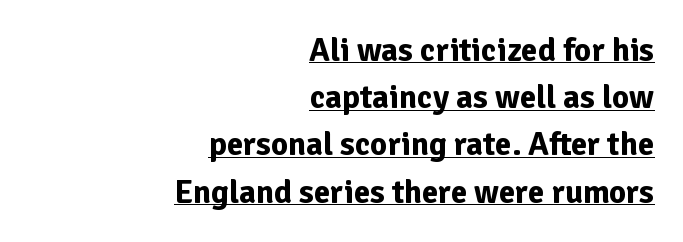
Nope, not italic — everything's standing straight. A continuous stroke trails under the words, as in a hyperlink. If you drew a ruler down the right edge, every line would touch it. Stroke terminals: plain, sans-serif.
